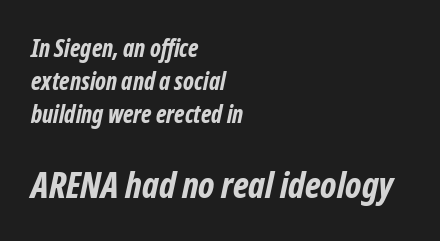
A typesetter would call this leading conventional body-copy spacing. Observe the absence of serifs on each vertical stroke in this sample. You could not count columns in this text — the font is proportionally spaced. You'd pick this weight for a headline — it's a proper bold. This sample is left-justified, so line endings fall wherever the words run out. Words float on clear page, feet unadorned.
